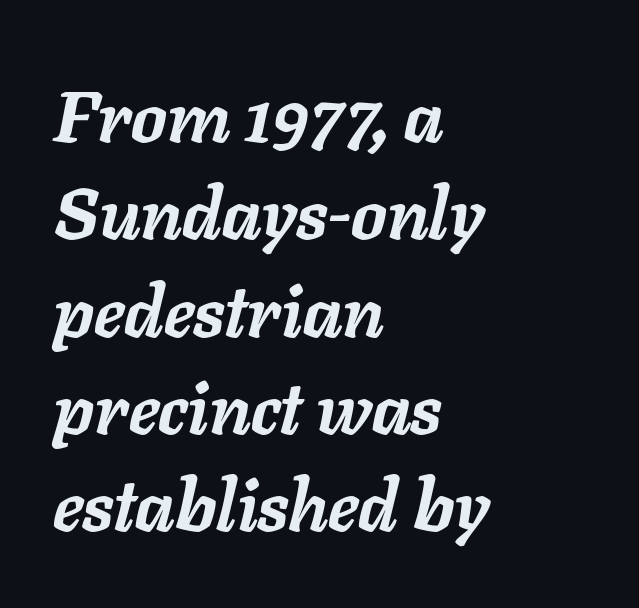
The image shows 71 px semibold type, italic (leaning right); set left-aligned, normal line spacing (1.37x), normal letter spacing, not underlined; low stroke contrast and a medium x-height.
